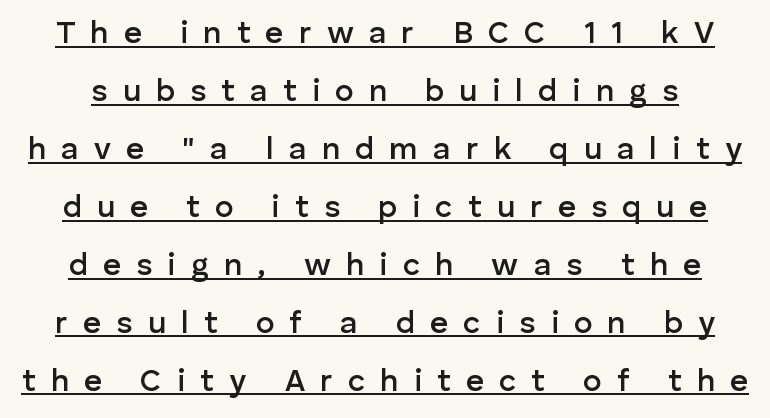
{"serif": "no", "italic": "no", "bold": "semi", "weight": "semibold", "width": "normal", "stroke_contrast": "low", "x_height": "medium", "monospaced": "no", "underline": "yes", "line_spacing_ratio": 1.87, "letter_spacing": "wide", "letter_spacing_em": 0.49, "glyph_px": 31}
